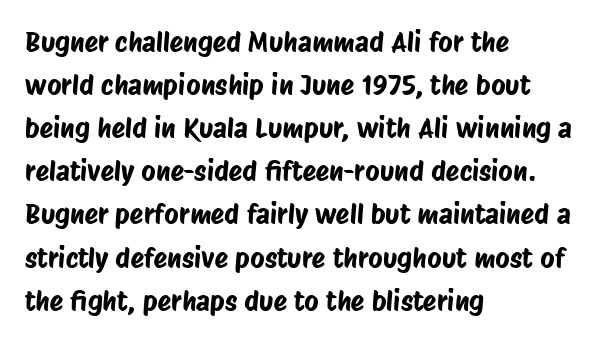
The image shows 28 px condensed sans-serif type; set left-aligned, normal line spacing (1.54x), normal letter spacing, not underlined; low stroke contrast and a large x-height.
